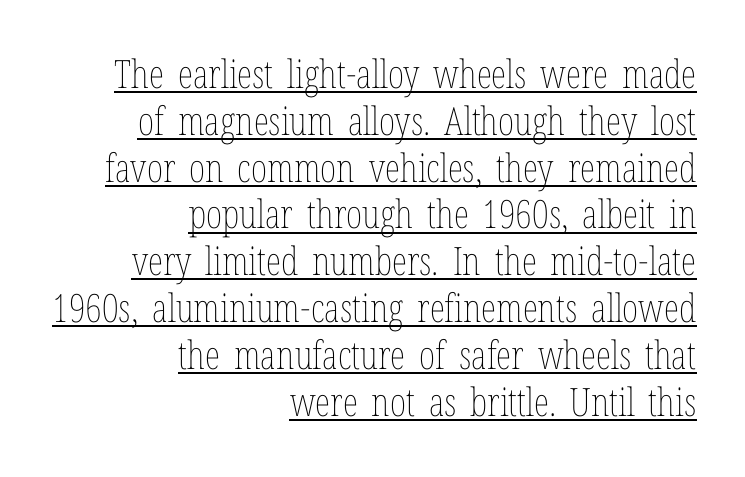
Q: Is the text bold? A: No.
Q: Is the text italic (slanted)? A: No, it is upright.
Q: Is the text underlined? A: Yes.
Q: How is the paragraph aligned? A: Right-aligned.
Q: Is the spacing between letters normal or unusually wide? A: Normal.
Q: Width (condensed, normal, or wide)? A: Condensed.
Q: Stroke contrast? A: Low.
Q: x-height? A: Medium.
Q: Monospaced? A: No.
